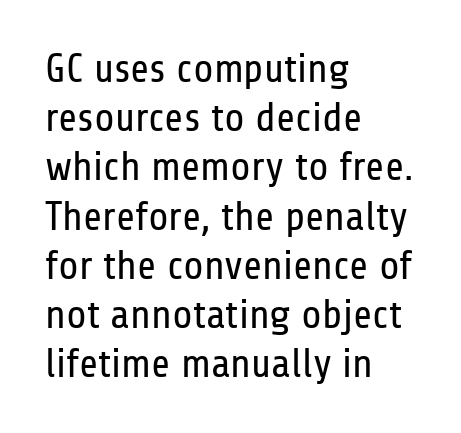
{"serif": "no", "italic": "no", "bold": "no", "weight": "regular", "width": "condensed", "stroke_contrast": "low", "x_height": "medium", "monospaced": "no", "underline": "no", "align": "left", "line_spacing_ratio": 1.2, "letter_spacing": "normal", "letter_spacing_em": 0.0, "glyph_px": 41}
